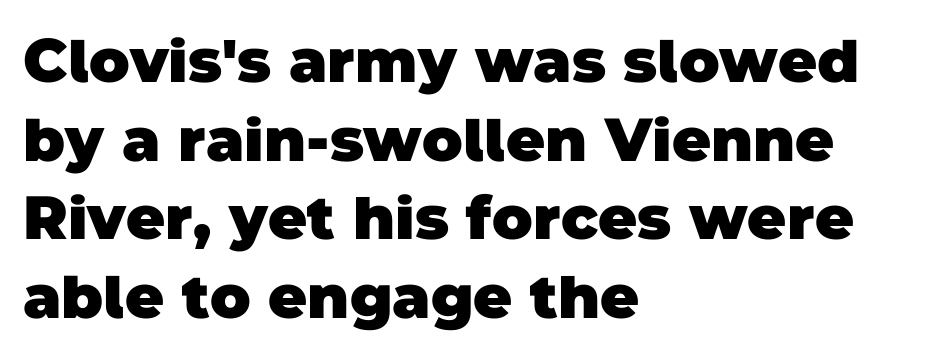
Q: Is the text bold? A: Yes.
Q: Is the typeface a serif or a sans-serif typeface? A: Sans-serif.
Q: Is the text underlined? A: No.
Q: How is the paragraph aligned? A: Left-aligned.
Q: Is the spacing between letters normal or unusually wide? A: Normal.
Q: Is the spacing between lines tight, normal or loose? A: Normal.
Q: Width (condensed, normal, or wide)? A: Normal.
Q: Stroke contrast? A: Low.
Q: x-height? A: Large.
Q: Monospaced? A: No.
